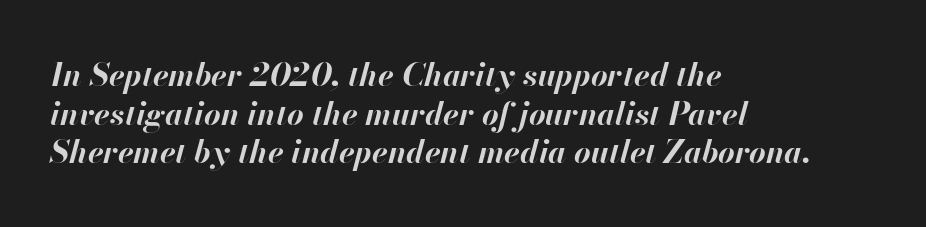
The image shows 32 px bold type, italic (leaning right); set left-aligned, line spacing 1.21x, normal letter spacing, not underlined; high stroke contrast and a small x-height.
